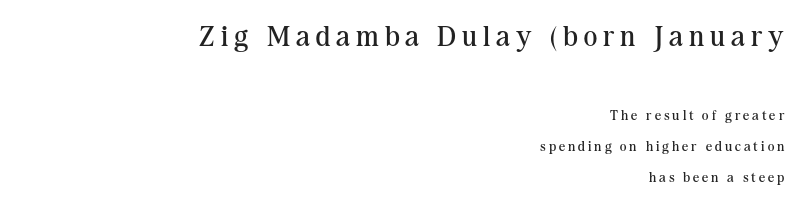
Q: Is the text bold? A: No.
Q: Is the text italic (slanted)? A: No, it is upright.
Q: Is the typeface a serif or a sans-serif typeface? A: Serif.
Q: Is the text underlined? A: No.
Q: How is the paragraph aligned? A: Right-aligned.
Q: Is the spacing between letters normal or unusually wide? A: Unusually wide.
Q: Is the spacing between lines tight, normal or loose? A: Loose.
Q: Which block of text is set in a larger size, the first (top) or the second (bottom)? A: The first (top) one.
Q: Width (condensed, normal, or wide)? A: Normal.
Q: Stroke contrast? A: Medium.
Q: x-height? A: Medium.
Q: Monospaced? A: No.
